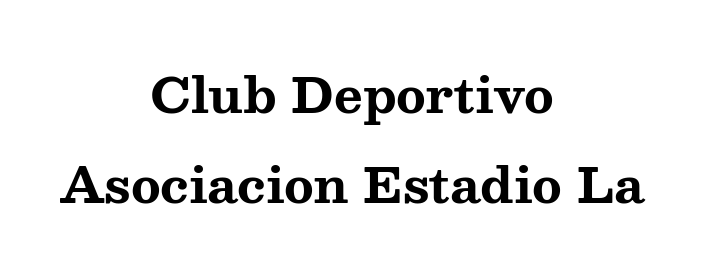
Q: Is the text bold? A: Yes.
Q: Is the text italic (slanted)? A: No, it is upright.
Q: Is the typeface a serif or a sans-serif typeface? A: Serif.
Q: Is the text underlined? A: No.
Q: How is the paragraph aligned? A: Centered.
Q: Is the spacing between letters normal or unusually wide? A: Normal.
Q: Width (condensed, normal, or wide)? A: Wide.
Q: Stroke contrast? A: Medium.
Q: x-height? A: Medium.
Q: Monospaced? A: No.
